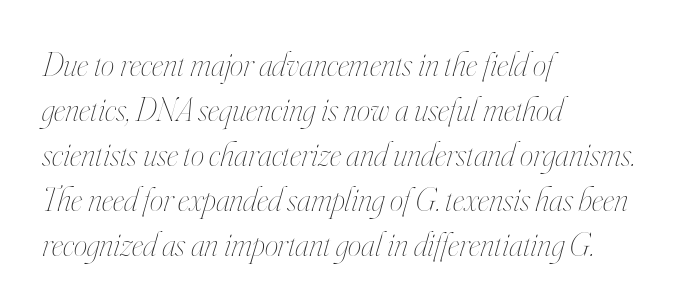
{"italic": "yes", "lean": "right", "slant_degrees": 16, "bold": "no", "weight": "thin", "width": "condensed", "stroke_contrast": "high", "x_height": "small", "monospaced": "no", "underline": "no", "align": "left", "line_spacing": "normal", "line_spacing_ratio": 1.32, "letter_spacing": "normal", "letter_spacing_em": 0.0, "glyph_px": 34}
